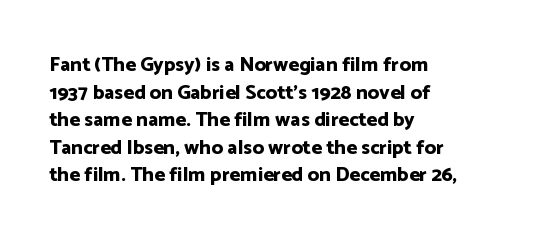
Q: Is the text bold? A: Yes.
Q: Is the text italic (slanted)? A: No, it is upright.
Q: Is the text underlined? A: No.
Q: How is the paragraph aligned? A: Left-aligned.
Q: Is the spacing between letters normal or unusually wide? A: Normal.
Q: Is the spacing between lines tight, normal or loose? A: Normal.
